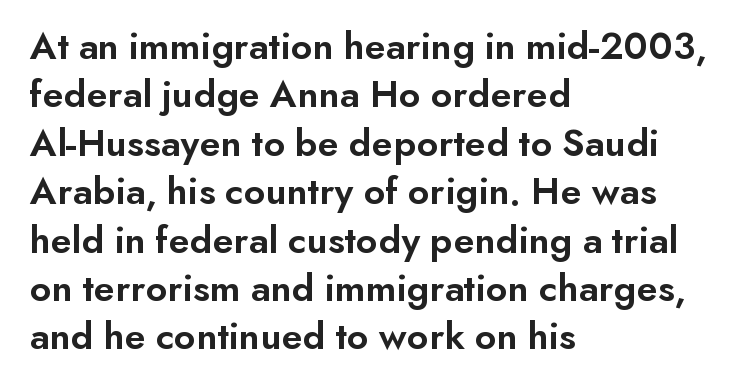
Q: Is the text bold? A: Semi-bold.
Q: Is the text italic (slanted)? A: No, it is upright.
Q: Is the typeface a serif or a sans-serif typeface? A: Sans-serif.
Q: Is the text underlined? A: No.
Q: How is the paragraph aligned? A: Left-aligned.
Q: Is the spacing between letters normal or unusually wide? A: Normal.
Q: Width (condensed, normal, or wide)? A: Normal.
Q: Stroke contrast? A: Low.
Q: x-height? A: Small.
Q: Monospaced? A: No.
